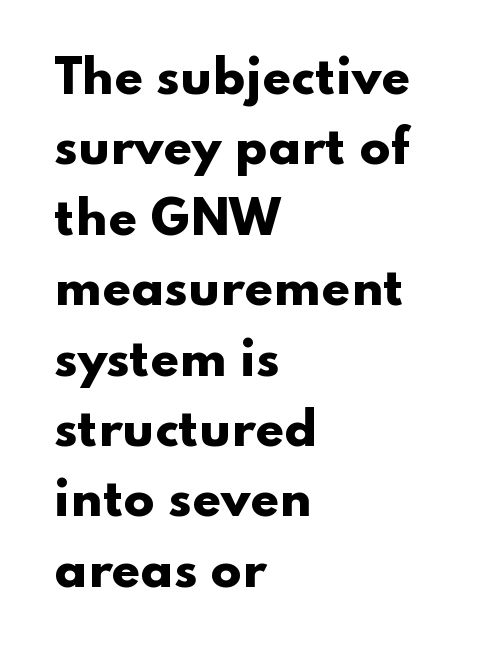
What stands out about the letter spacing? Nothing — it is the standard amount. Varying glyph widths throughout — classic text-font behaviour. Descenders hang freely into open space. A typesetter would call this leading conventional body-copy spacing. The glyphs in this specimen are sans serif. Pretty heavy lettering here — definitely bold.
